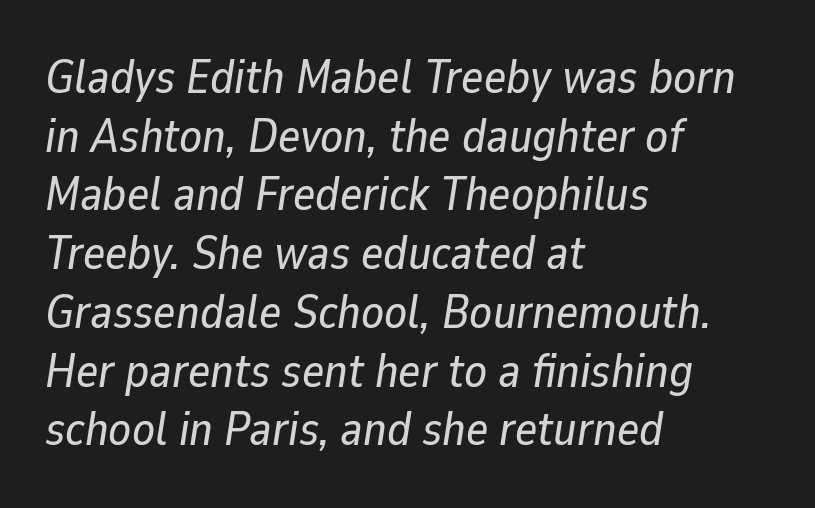
Quick note: underline off. The paragraph has a hard left edge and a soft right edge. Regular leading. Short note: letters normally spaced.
